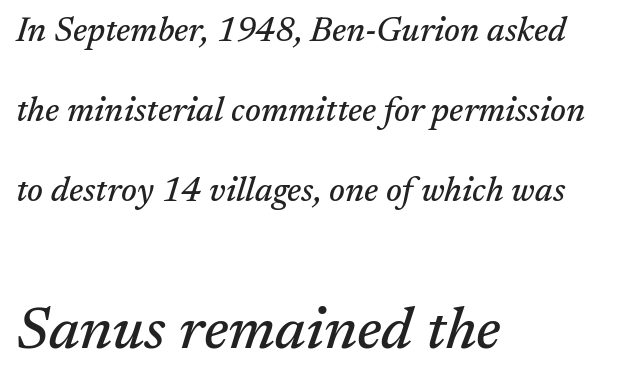
The image shows 59 px serif type, italic (leaning right); set left-aligned, loose line spacing (2.36x), normal letter spacing, not underlined; the second (bottom) block is 1.74x larger; medium stroke contrast and a medium x-height.
